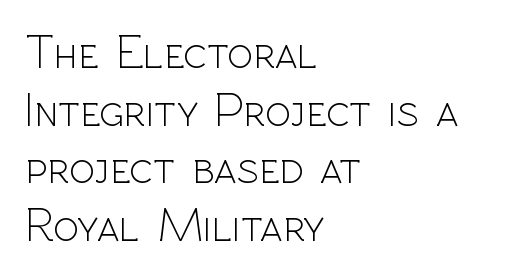
{"serif": "no", "italic": "no", "bold": "no", "weight": "light", "width": "normal", "x_height": "medium", "monospaced": "no", "underline": "no", "align": "left", "line_spacing_ratio": 1.2, "letter_spacing": "normal", "letter_spacing_em": 0.0, "glyph_px": 48}
